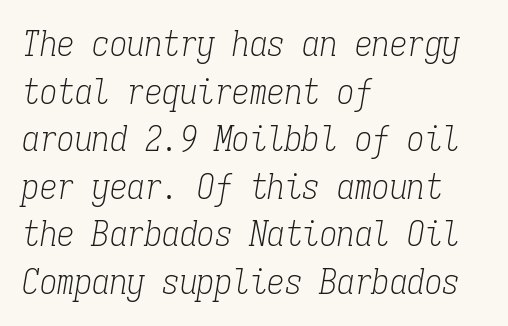
{"serif": "yes", "italic": "yes", "lean": "right", "slant_degrees": 9, "bold": "no", "weight": "light", "width": "condensed", "stroke_contrast": "low", "x_height": "medium", "monospaced": "yes", "underline": "no", "align": "left", "line_spacing": "normal", "line_spacing_ratio": 1.36, "letter_spacing": "normal", "letter_spacing_em": 0.0, "glyph_px": 35}
